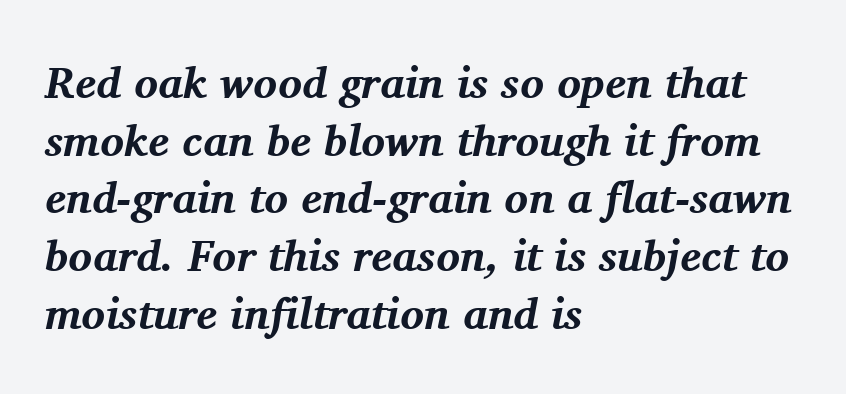
Typographically, this falls in the serif category. The font's italic variant was chosen for this text. Has an underline been added? It has not. Layout note: lines flush left. The rows are spaced the way most documents space them. Honestly, the letter spacing is just normal — you wouldn't notice it.
